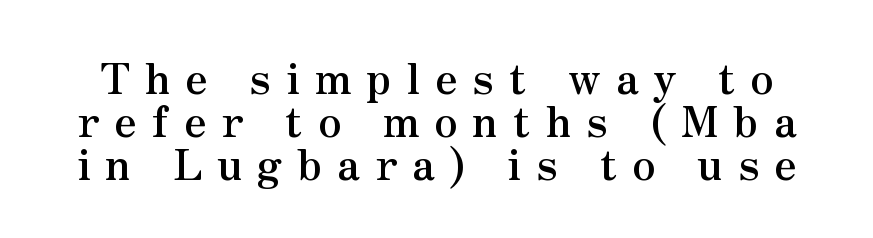
Letter spacing: wide. Look at the stroke-to-counter ratio: heavy, a bold. Italic? Not at all — the glyphs are vertical. Spacing verdict: proportional, widths tailored to each character. Underlining? Definitely not there.
